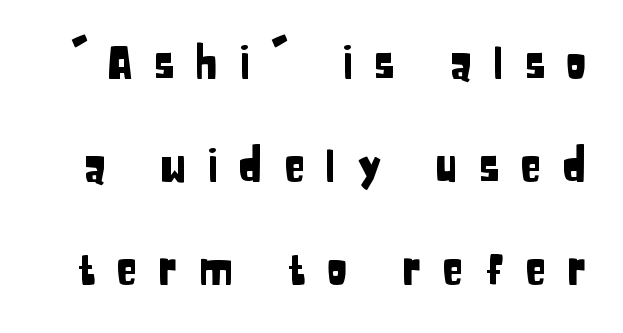
Do the characters align in a grid? No, the font is proportional. The line-height multiplier appears high, well above default. The specimen omits any rule beneath the text block's lines. The typeface chosen for these lines omits serifs. The type is letterspaced generously, with wide tracking. Unlike italic type, these characters show no tilt at all.
